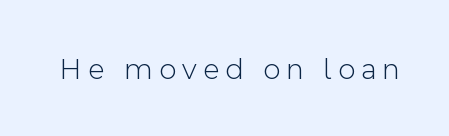
{"serif": "no", "italic": "no", "bold": "no", "weight": "light", "width": "normal", "x_height": "medium", "monospaced": "no", "underline": "no", "letter_spacing": "wide", "letter_spacing_em": 0.21, "glyph_px": 30}
